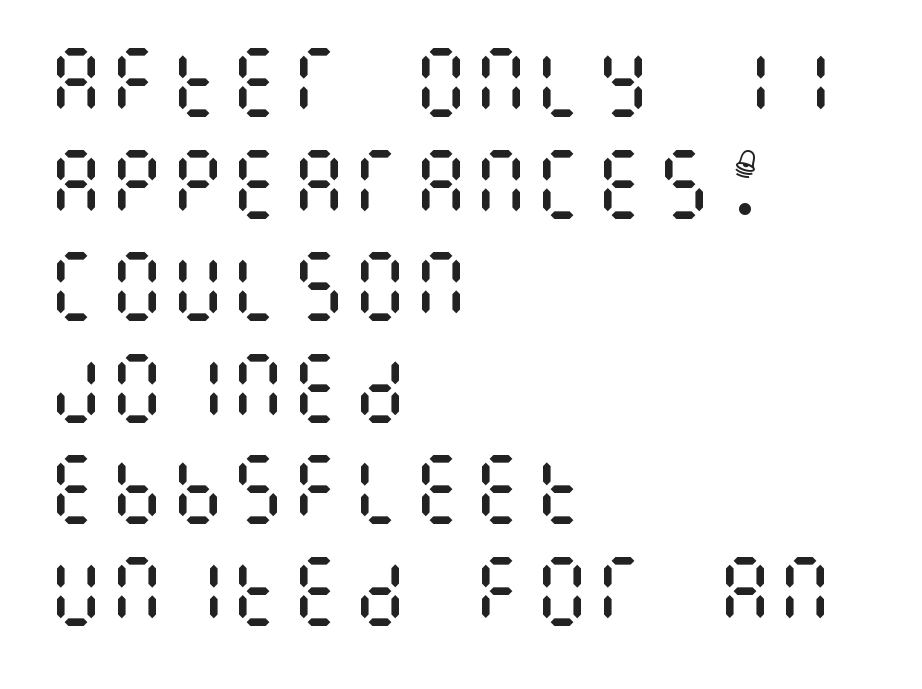
{"italic": "no", "bold": "no", "weight": "regular", "width": "condensed", "stroke_contrast": "medium", "x_height": "large", "underline": "no", "align": "left", "line_spacing": "normal", "line_spacing_ratio": 1.34, "letter_spacing": "normal", "letter_spacing_em": 0.0, "glyph_px": 76}
